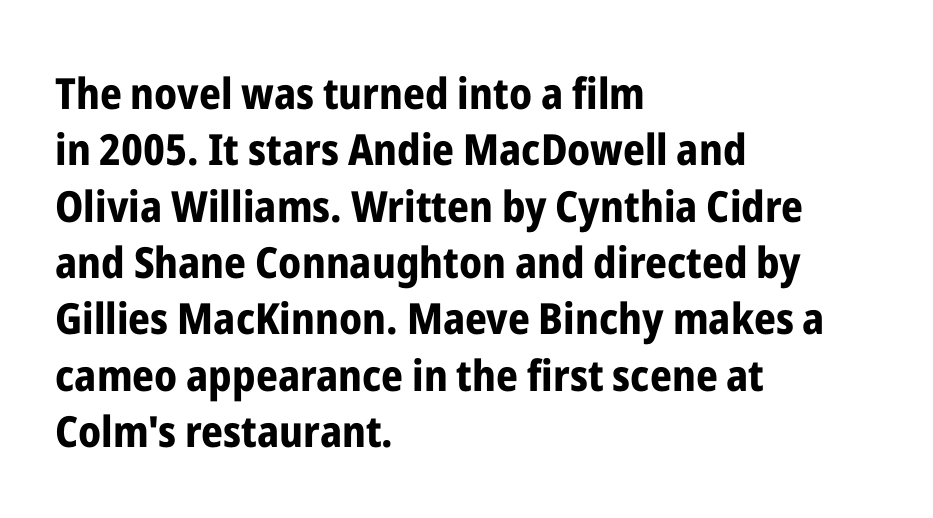
{"serif": "no", "italic": "no", "bold": "yes", "weight": "bold", "width": "condensed", "stroke_contrast": "low", "x_height": "medium", "monospaced": "no", "underline": "no", "align": "left", "line_spacing": "normal", "line_spacing_ratio": 1.31, "letter_spacing": "normal", "letter_spacing_em": 0.0, "glyph_px": 43}
